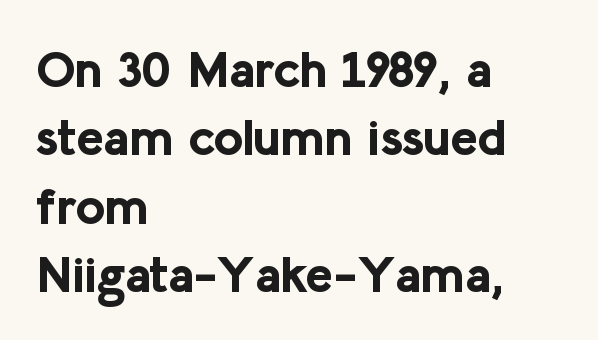
Characters follow at the spacing the type designer built in. Look at the stroke-to-counter ratio: heavy, a bold. A typesetter would call this leading conventional body-copy spacing. The space beneath each line is pristine and unruled.
